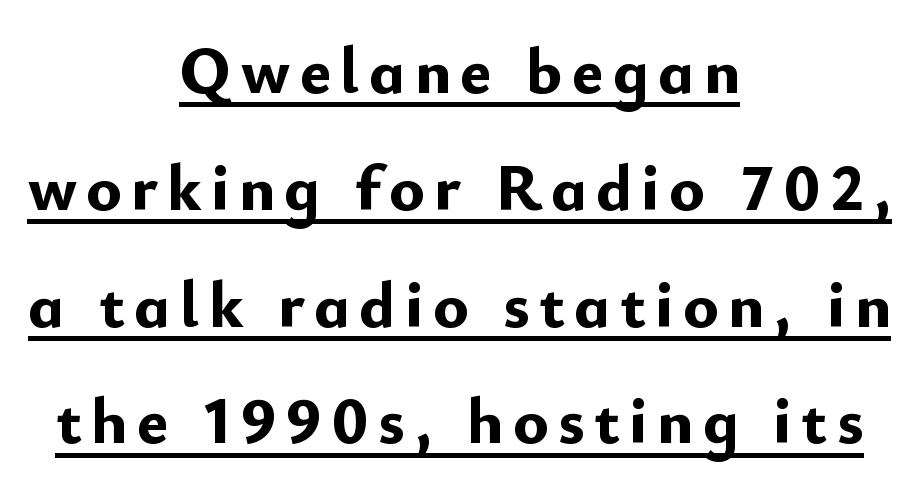
Q: Is the text bold? A: Yes.
Q: Is the text italic (slanted)? A: No, it is upright.
Q: Is the typeface a serif or a sans-serif typeface? A: Sans-serif.
Q: Is the text underlined? A: Yes.
Q: How is the paragraph aligned? A: Centered.
Q: Width (condensed, normal, or wide)? A: Normal.
Q: Stroke contrast? A: Low.
Q: x-height? A: Small.
Q: Monospaced? A: No.
